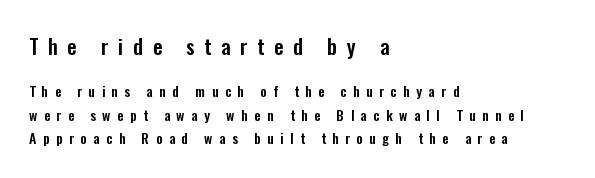
Designer's note — italics off, roman on. One-word summary of the alignment: left. The letters are spread apart with noticeably loose tracking. The space beneath each line is pristine and unruled. Regular leading. The composition opens big and finishes small.
